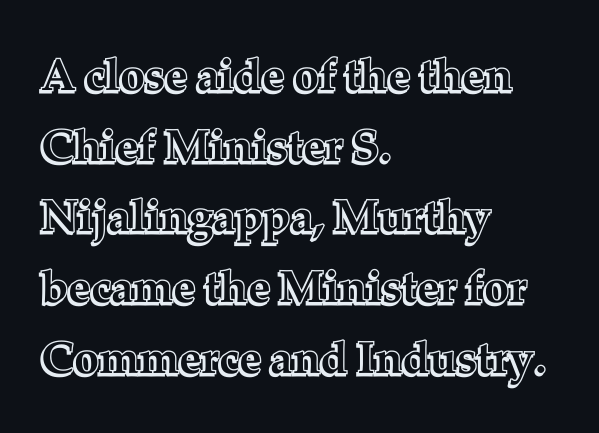
Q: Is the text italic (slanted)? A: No, it is upright.
Q: Is the text underlined? A: No.
Q: How is the paragraph aligned? A: Left-aligned.
Q: Is the spacing between letters normal or unusually wide? A: Normal.
Q: Is the spacing between lines tight, normal or loose? A: Normal.
Q: Width (condensed, normal, or wide)? A: Normal.
Q: x-height? A: Medium.
Q: Monospaced? A: No.
